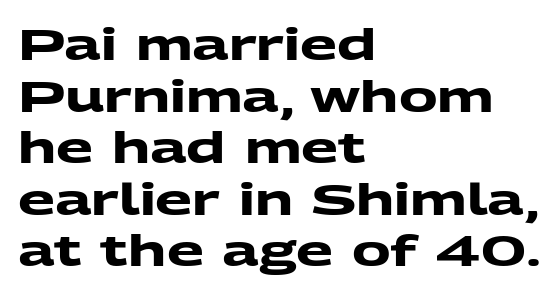
Descender tails drop into unmarked territory. Caption: standard tracking, unaltered. Varying glyph widths throughout — classic text-font behaviour. These lines carry a lot of weight — the face is fully bold. Unlike a traditional serif, this face leaves its strokes unadorned.
